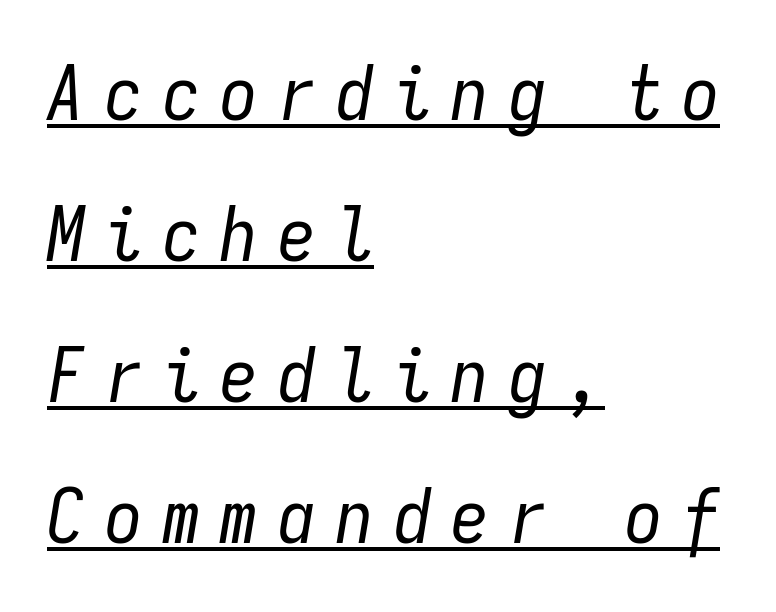
Q: Is the text bold? A: No.
Q: Is the text italic (slanted)? A: Yes, it leans right by about 9 degrees.
Q: Is the text underlined? A: Yes.
Q: How is the paragraph aligned? A: Left-aligned.
Q: Is the spacing between letters normal or unusually wide? A: Unusually wide.
Q: Width (condensed, normal, or wide)? A: Condensed.
Q: Stroke contrast? A: Low.
Q: x-height? A: Medium.
Q: Monospaced? A: Yes.
